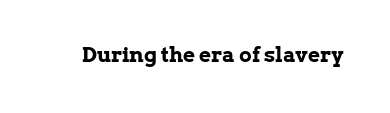
{"italic": "no", "bold": "yes", "underline": "no", "letter_spacing": "normal", "letter_spacing_em": 0.0, "glyph_px": 21}
